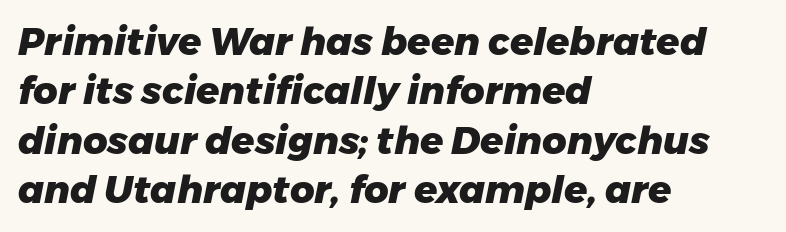
{"italic": "yes", "lean": "right", "slant_degrees": 11, "bold": "yes", "weight": "heavy", "width": "normal", "stroke_contrast": "low", "x_height": "medium", "monospaced": "no", "underline": "no", "align": "left", "line_spacing": "normal", "line_spacing_ratio": 1.3, "letter_spacing": "normal", "letter_spacing_em": 0.0, "glyph_px": 38}
